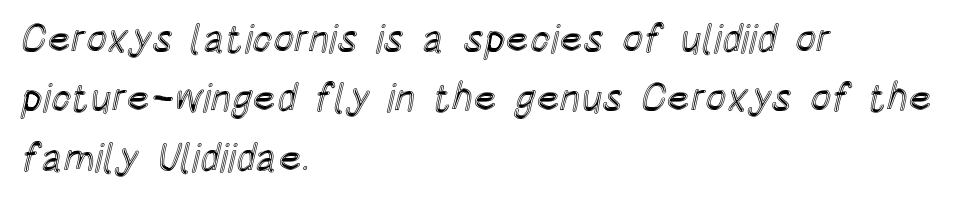
Summary of vertical rhythm: regular, with standard interline spacing. Does the copy run flush right? No — it runs flush left. You could not count columns in this text — the font is proportionally spaced. The passage shown is not underscored anywhere.
